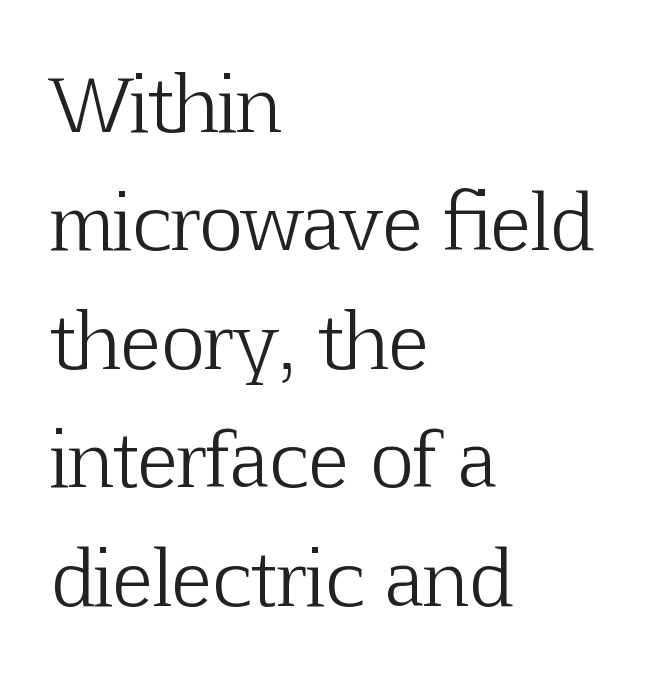
Designer's note — italics off, roman on. The font sits on the lighter half of the weight spectrum, regular included. This sample has the flowing, uneven cadence of proportional lettering. Observe the serifs anchoring each vertical stroke in this sample. Alignment: flush left.
